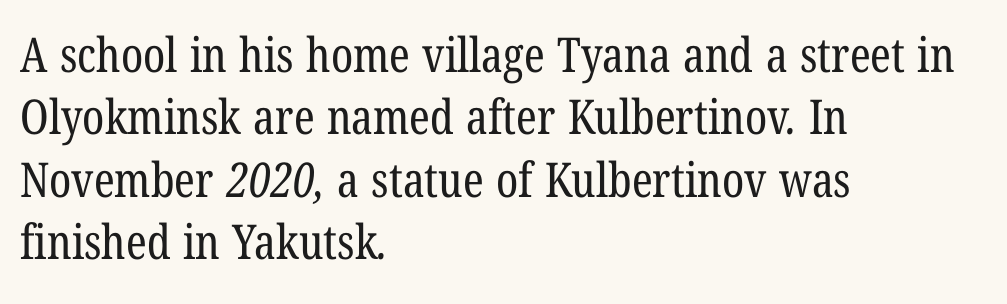
The image shows 48 px regular-weight, condensed serif type; set left-aligned, normal line spacing (1.3x), normal letter spacing, not underlined; low stroke contrast and a medium x-height.
